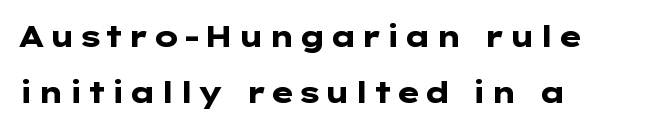
Q: Is the text bold? A: Yes.
Q: Is the text italic (slanted)? A: No, it is upright.
Q: Is the typeface a serif or a sans-serif typeface? A: Sans-serif.
Q: Is the text underlined? A: No.
Q: How is the paragraph aligned? A: Left-aligned.
Q: Is the spacing between lines tight, normal or loose? A: Loose.
Q: Width (condensed, normal, or wide)? A: Wide.
Q: Stroke contrast? A: Low.
Q: x-height? A: Medium.
